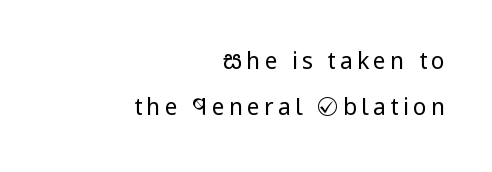
The cut favours lightness, reaching ordinary text weight at its darkest. This sample is right-justified, so line beginnings fall wherever the words allow. Tall strokes in this sample are plumb rather than angled. Regarding leading, the lines here are spaced well apart.
